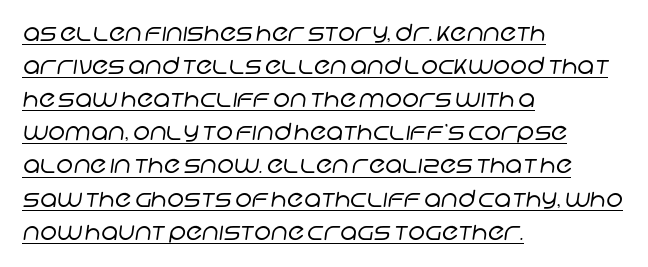
The image shows 23 px text type; set left-aligned, normal line spacing (1.44x), normal letter spacing, underlined.
